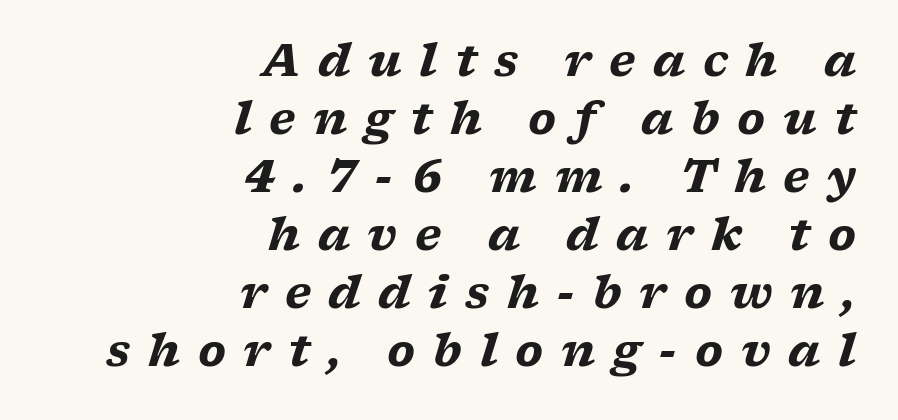
{"serif": "yes", "italic": "yes", "lean": "right", "slant_degrees": 17, "bold": "yes", "weight": "heavy", "width": "wide", "stroke_contrast": "low", "x_height": "medium", "monospaced": "no", "underline": "no", "align": "right", "line_spacing": "normal", "line_spacing_ratio": 1.32, "letter_spacing": "wide", "letter_spacing_em": 0.4, "glyph_px": 44}
